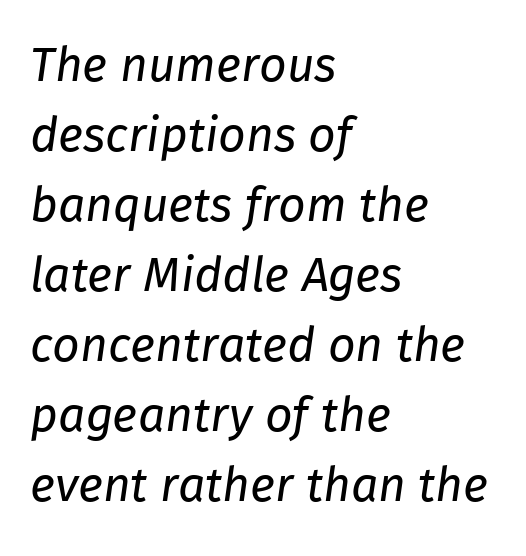
Q: Is the text bold? A: No.
Q: Is the text italic (slanted)? A: Yes, it leans right by about 8 degrees.
Q: Is the text underlined? A: No.
Q: How is the paragraph aligned? A: Left-aligned.
Q: Is the spacing between letters normal or unusually wide? A: Normal.
Q: Is the spacing between lines tight, normal or loose? A: Normal.
Q: Width (condensed, normal, or wide)? A: Normal.
Q: Stroke contrast? A: Low.
Q: x-height? A: Medium.
Q: Monospaced? A: No.
